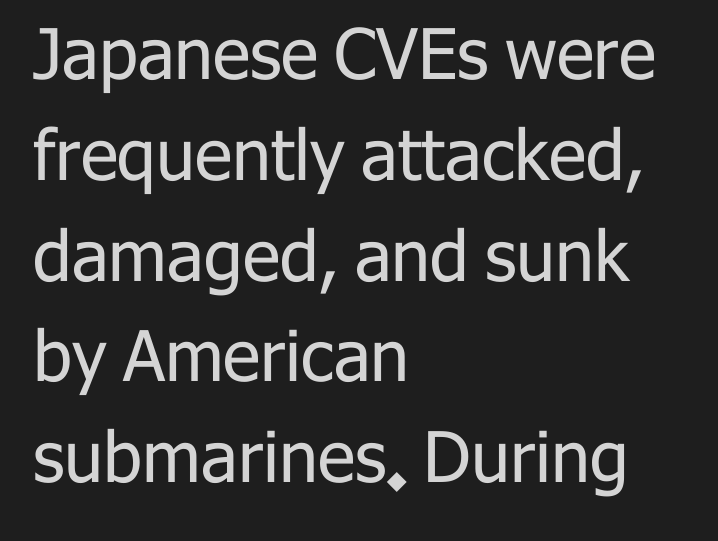
Q: Is the text bold? A: No.
Q: Is the text italic (slanted)? A: No, it is upright.
Q: Is the typeface a serif or a sans-serif typeface? A: Sans-serif.
Q: Is the text underlined? A: No.
Q: How is the paragraph aligned? A: Left-aligned.
Q: Is the spacing between letters normal or unusually wide? A: Normal.
Q: Is the spacing between lines tight, normal or loose? A: Normal.
Q: Width (condensed, normal, or wide)? A: Normal.
Q: Stroke contrast? A: Low.
Q: x-height? A: Medium.
Q: Monospaced? A: No.
